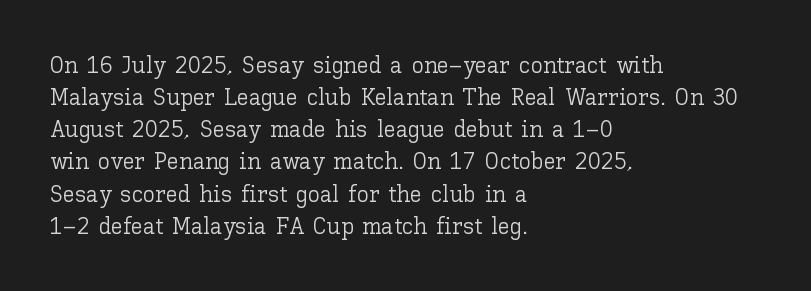
The strip under each line holds only bare page. You could call the tracking neutral — neither tight nor loose. Where is the straight margin? On the left. Upright lettering throughout. The weight tops out at a normal text grade.
